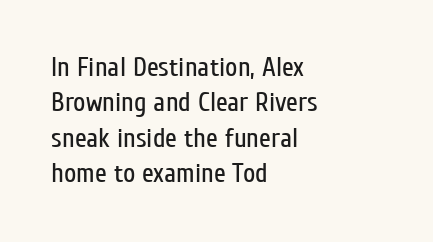
Q: Is the text bold? A: No.
Q: Is the text italic (slanted)? A: No, it is upright.
Q: Is the text underlined? A: No.
Q: How is the paragraph aligned? A: Left-aligned.
Q: Is the spacing between letters normal or unusually wide? A: Normal.
Q: Is the spacing between lines tight, normal or loose? A: Normal.
